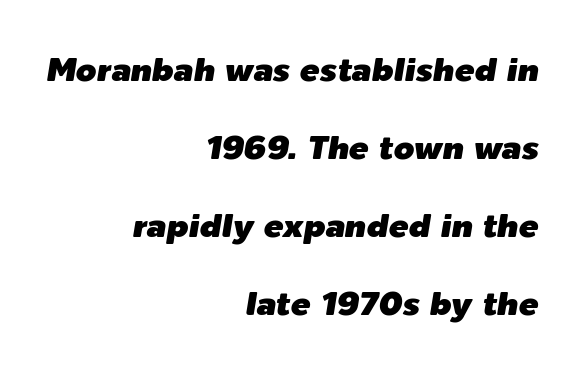
Students, note that the glyphs here touch the page at normal intervals. These lines are set flush right with a ragged left edge. Leading is clearly above the norm, producing a sparse column. These lines are rendered in a variable-pitch font. Underline: absent.
